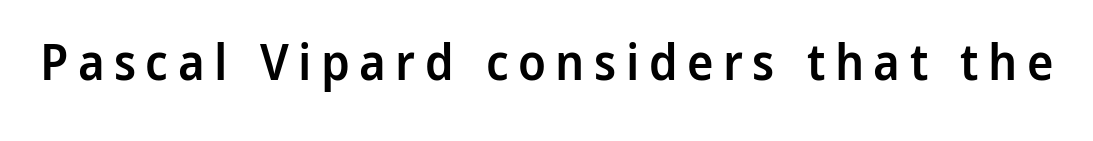
Q: Is the text bold? A: Semi-bold.
Q: Is the text italic (slanted)? A: No, it is upright.
Q: Is the typeface a serif or a sans-serif typeface? A: Sans-serif.
Q: Is the text underlined? A: No.
Q: Width (condensed, normal, or wide)? A: Normal.
Q: Stroke contrast? A: Low.
Q: x-height? A: Medium.
Q: Monospaced? A: No.
